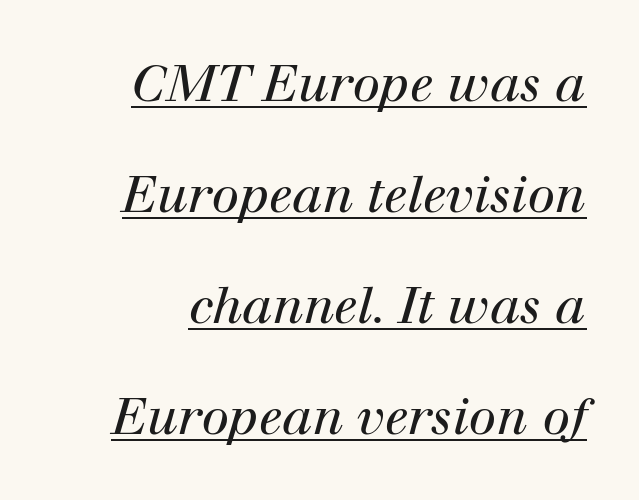
Q: Is the text bold? A: No.
Q: Is the text italic (slanted)? A: Yes, it leans right by about 12 degrees.
Q: Is the typeface a serif or a sans-serif typeface? A: Serif.
Q: Is the text underlined? A: Yes.
Q: Is the spacing between letters normal or unusually wide? A: Normal.
Q: Is the spacing between lines tight, normal or loose? A: Loose.
Q: Width (condensed, normal, or wide)? A: Normal.
Q: Stroke contrast? A: High.
Q: x-height? A: Medium.
Q: Monospaced? A: No.
